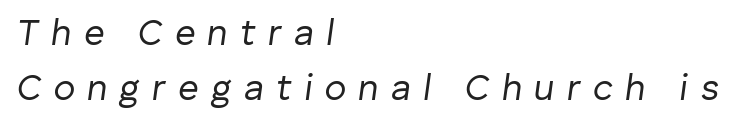
The image shows 36 px regular-weight type, italic (leaning right); set left-aligned, normal line spacing (1.54x), unusually wide letter spacing (+0.34 em), not underlined; low stroke contrast and a medium x-height.
